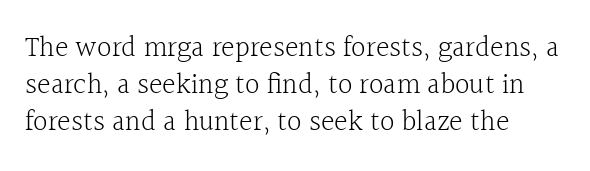
{"serif": "yes", "italic": "no", "bold": "no", "weight": "light", "width": "normal", "x_height": "medium", "monospaced": "no", "underline": "no", "align": "left", "line_spacing": "normal", "line_spacing_ratio": 1.27, "letter_spacing": "normal", "letter_spacing_em": 0.0, "glyph_px": 29}
